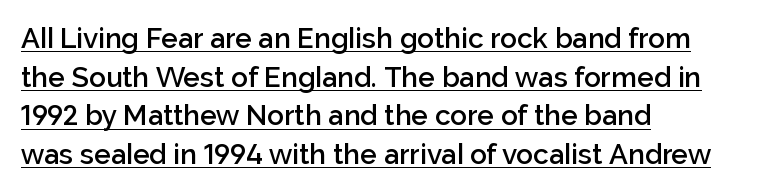
Q: Is the text bold? A: Semi-bold.
Q: Is the text italic (slanted)? A: No, it is upright.
Q: Is the typeface a serif or a sans-serif typeface? A: Sans-serif.
Q: Is the text underlined? A: Yes.
Q: How is the paragraph aligned? A: Left-aligned.
Q: Is the spacing between letters normal or unusually wide? A: Normal.
Q: Is the spacing between lines tight, normal or loose? A: Normal.
Q: Width (condensed, normal, or wide)? A: Normal.
Q: Stroke contrast? A: Low.
Q: x-height? A: Medium.
Q: Monospaced? A: No.
